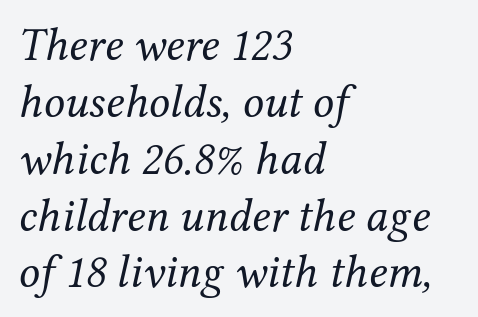
Q: Is the text bold? A: No.
Q: Is the text italic (slanted)? A: Yes, it leans right by about 12 degrees.
Q: Is the typeface a serif or a sans-serif typeface? A: Serif.
Q: Is the text underlined? A: No.
Q: How is the paragraph aligned? A: Left-aligned.
Q: Is the spacing between letters normal or unusually wide? A: Normal.
Q: Width (condensed, normal, or wide)? A: Normal.
Q: Stroke contrast? A: Medium.
Q: x-height? A: Medium.
Q: Monospaced? A: No.
